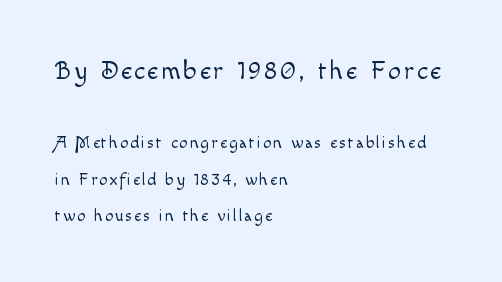
The image shows 26 px text type, upright; set left-aligned, loose line spacing (2.16x), not underlined; the first (top) block is 1.53x larger.
